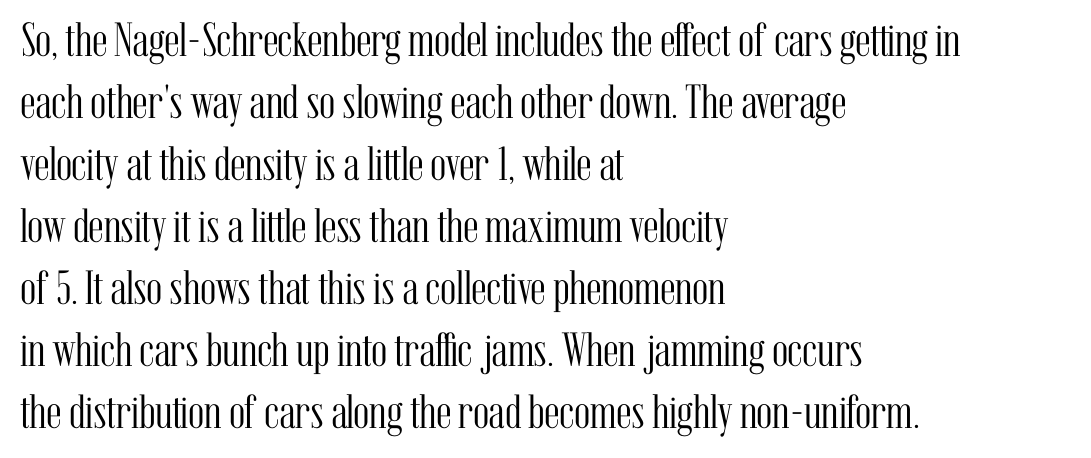
Q: Is the text bold? A: No.
Q: Is the text italic (slanted)? A: No, it is upright.
Q: Is the typeface a serif or a sans-serif typeface? A: Serif.
Q: Is the text underlined? A: No.
Q: How is the paragraph aligned? A: Left-aligned.
Q: Is the spacing between letters normal or unusually wide? A: Normal.
Q: Is the spacing between lines tight, normal or loose? A: Normal.
Q: Width (condensed, normal, or wide)? A: Condensed.
Q: Stroke contrast? A: Medium.
Q: x-height? A: Medium.
Q: Monospaced? A: No.
